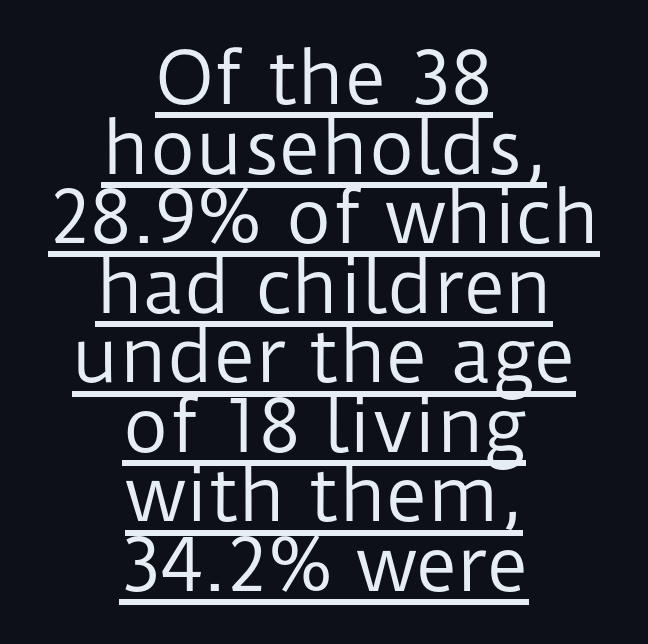
{"serif": "no", "italic": "no", "bold": "no", "weight": "regular", "width": "normal", "stroke_contrast": "low", "x_height": "medium", "monospaced": "no", "underline": "yes", "align": "center", "line_spacing": "tight", "line_spacing_ratio": 0.98, "letter_spacing": "normal", "letter_spacing_em": 0.0, "glyph_px": 71}
